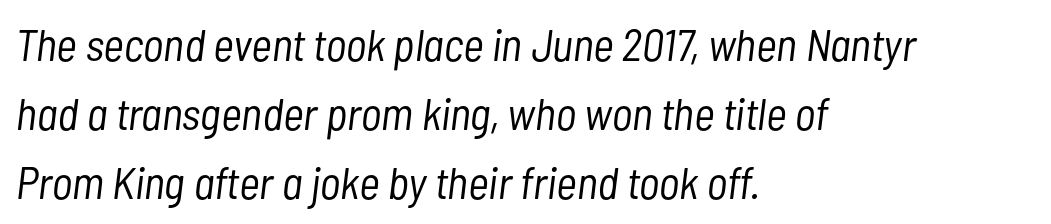
No word sits above an underline. Looks like regular typesetting: each glyph gets only the width it needs. Whoever set this chose a conventional vertical rhythm. These lines are set flush left with a ragged right edge.
